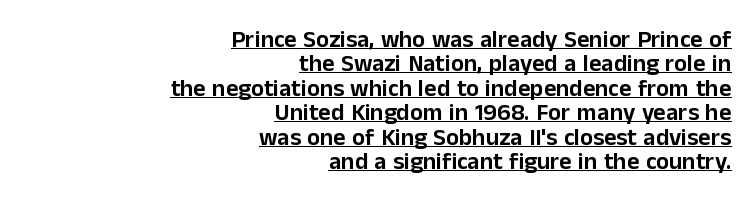
{"italic": "no", "underline": "yes", "align": "right", "line_spacing": "tight", "line_spacing_ratio": 1.02, "letter_spacing": "normal", "letter_spacing_em": 0.0, "glyph_px": 24}
